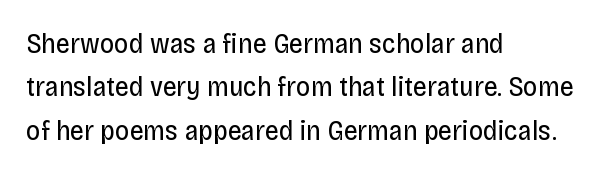
This sample is left-justified, so line endings fall wherever the words run out. If you measured baseline to baseline, you'd find a middling distance. Glance below the letters and you will spot only blank space. The face looks like a standard text weight, possibly lighter. The horizontal fit of the characters is conventional and even. Do the characters align in a grid? No, the font is proportional.
